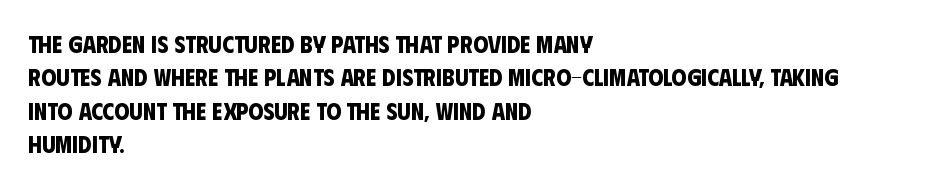
Q: Is the text bold? A: Yes.
Q: Is the text underlined? A: No.
Q: How is the paragraph aligned? A: Left-aligned.
Q: Is the spacing between letters normal or unusually wide? A: Normal.
Q: Is the spacing between lines tight, normal or loose? A: Normal.
